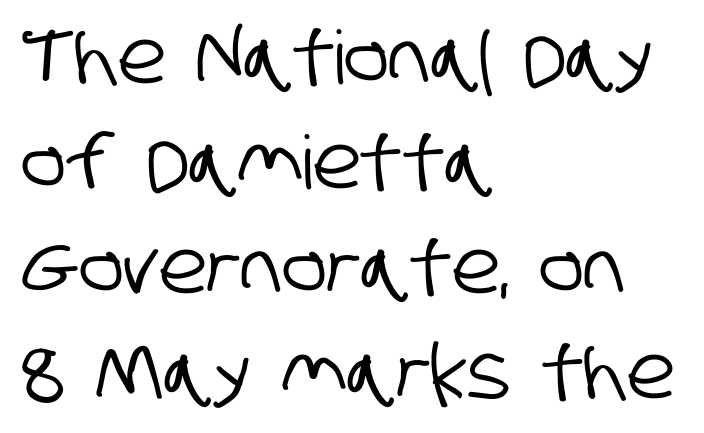
{"serif": "no", "width": "condensed", "stroke_contrast": "low", "x_height": "large", "monospaced": "no", "underline": "no", "align": "left", "line_spacing": "normal", "line_spacing_ratio": 1.42, "letter_spacing": "normal", "letter_spacing_em": 0.0, "glyph_px": 74}
